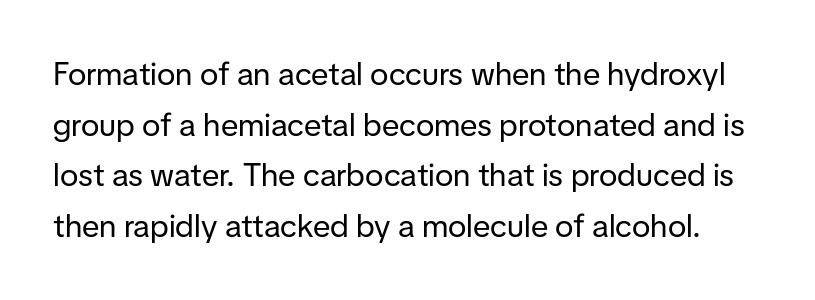
The lettering holds an erect, upright posture throughout. If you measured baseline to baseline, you'd find a middling distance. The area under the type is left untouched. I'd call this a sans setting — the letters go barefoot.
